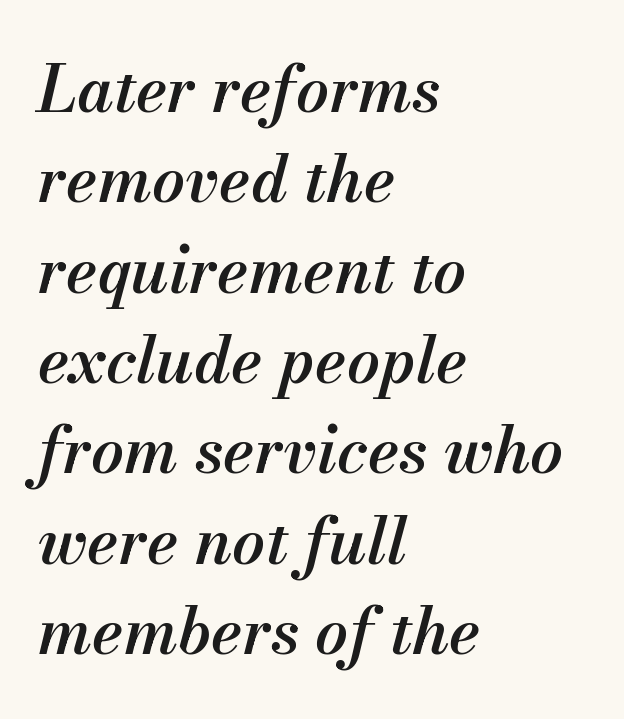
{"italic": "yes", "lean": "right", "slant_degrees": 13, "bold": "semi", "weight": "semibold", "width": "normal", "stroke_contrast": "medium", "x_height": "small", "monospaced": "no", "underline": "no", "align": "left", "line_spacing": "normal", "line_spacing_ratio": 1.39, "letter_spacing": "normal", "letter_spacing_em": 0.0, "glyph_px": 65}
